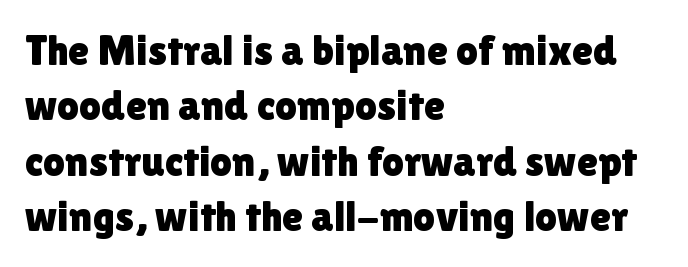
Q: Is the text italic (slanted)? A: No, it is upright.
Q: Is the typeface a serif or a sans-serif typeface? A: Sans-serif.
Q: Is the text underlined? A: No.
Q: How is the paragraph aligned? A: Left-aligned.
Q: Is the spacing between letters normal or unusually wide? A: Normal.
Q: Is the spacing between lines tight, normal or loose? A: Normal.
Q: Width (condensed, normal, or wide)? A: Normal.
Q: x-height? A: Medium.
Q: Monospaced? A: No.
